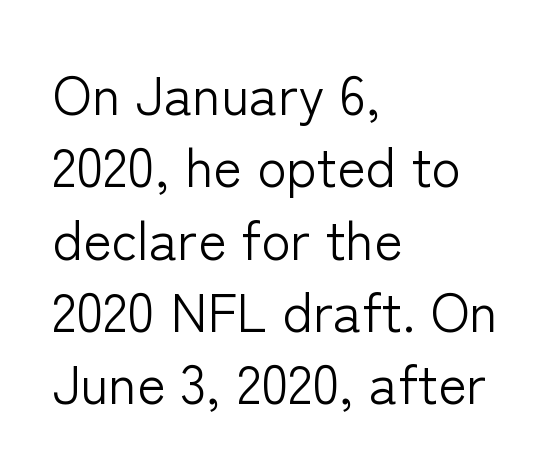
The image shows 54 px light sans-serif type, upright; set left-aligned, normal line spacing (1.34x), normal letter spacing, not underlined; low stroke contrast and a medium x-height.
